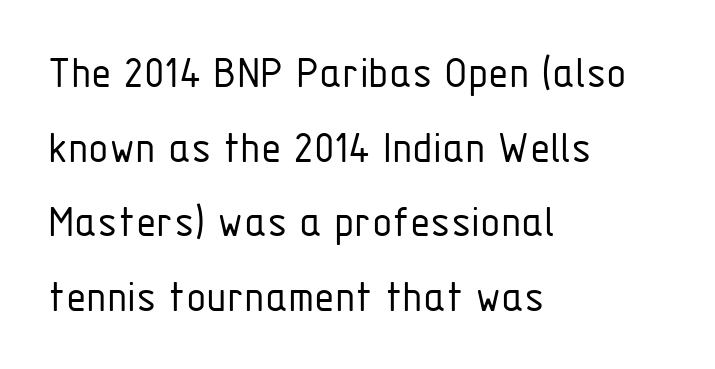
A typesetter would call this leading conventional body-copy spacing. The tracking reads as untouched default to a designer's eye. Does the lettering tilt? It doesn't — this is upright. Spacing verdict: proportional, widths tailored to each character.
